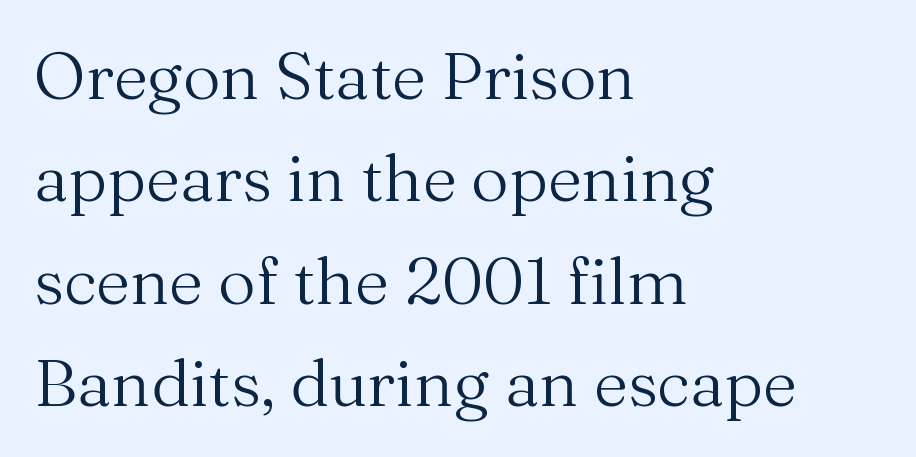
{"serif": "yes", "italic": "no", "bold": "no", "weight": "regular", "width": "normal", "stroke_contrast": "medium", "x_height": "medium", "monospaced": "no", "underline": "no", "align": "left", "line_spacing": "normal", "line_spacing_ratio": 1.55, "letter_spacing": "normal", "letter_spacing_em": 0.0, "glyph_px": 66}
